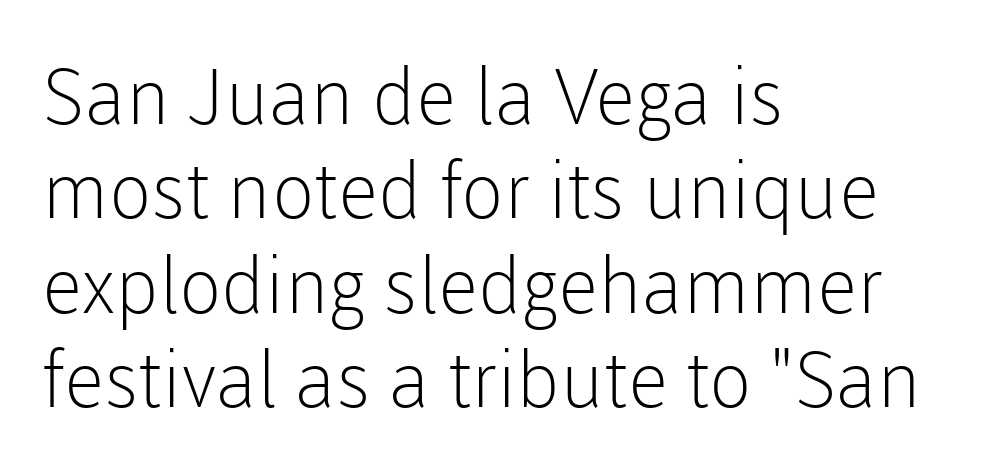
The image shows 78 px light sans-serif type, upright; set left-aligned, line spacing 1.21x, normal letter spacing, not underlined; low stroke contrast and a medium x-height.
